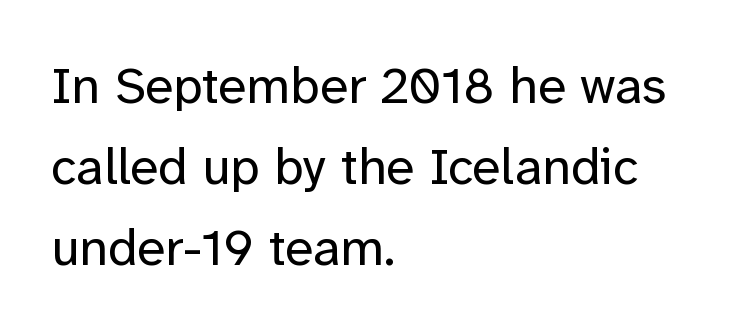
{"serif": "no", "italic": "no", "bold": "no", "weight": "regular", "width": "normal", "stroke_contrast": "low", "x_height": "medium", "monospaced": "no", "underline": "no", "align": "left", "line_spacing": "normal", "line_spacing_ratio": 1.56, "letter_spacing": "normal", "letter_spacing_em": 0.0, "glyph_px": 52}
